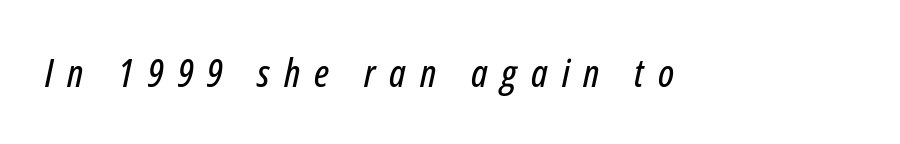
The image shows 39 px condensed type, italic (leaning right); set unusually wide letter spacing (+0.36 em), not underlined; low stroke contrast and a medium x-height.
